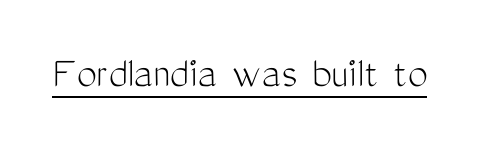
The image shows 45 px light, condensed sans-serif type, upright; set normal letter spacing, underlined; medium stroke contrast and a medium x-height.
